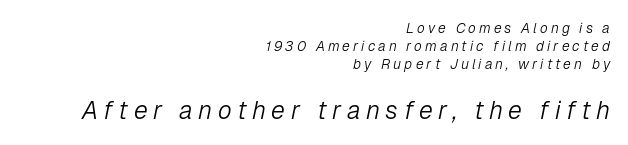
The image shows 25 px text type, italic (leaning right); set right-aligned, normal line spacing (1.3x), unusually wide letter spacing (+0.22 em), not underlined; the second (bottom) block is 1.79x larger.
